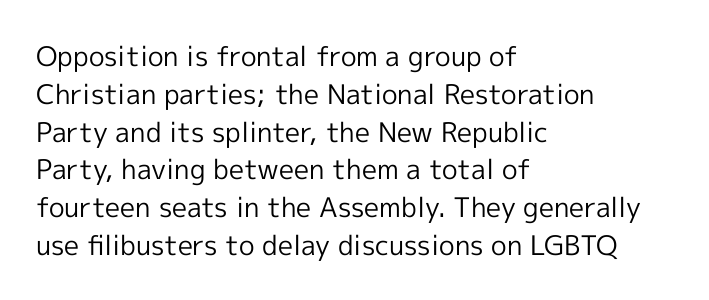
The image shows 27 px text type, upright; set left-aligned, normal line spacing (1.4x), normal letter spacing, not underlined.
